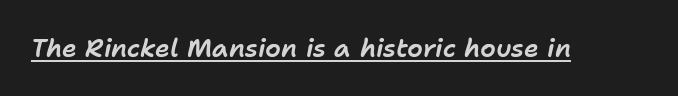
The image shows 25 px text type, italic (leaning right); set normal letter spacing, underlined.
